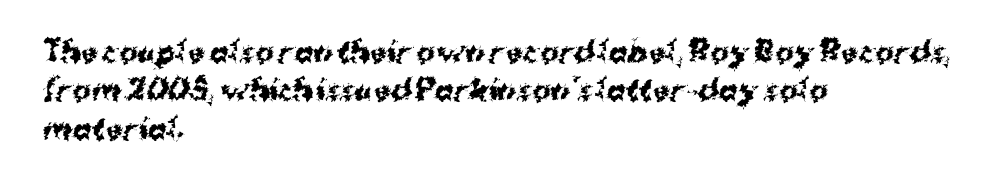
Nobody touched the tracking dial on this one. A clean baseline with only descenders dipping below it. The characters look thick and weighty, a clear bold. Grotesque or geometric, the face here clearly has no serifs. The rows are spaced the way most documents space them.
